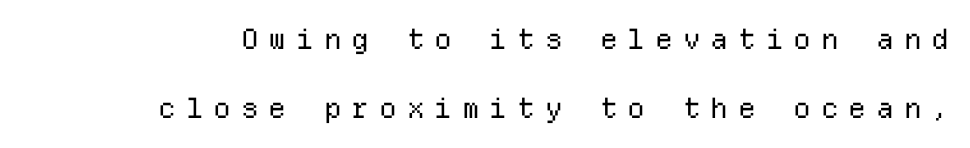
Compared with typical body copy, the letter spacing here is much looser. Airy leading. No extra ink here — the face is not bold. Letters rest on an invisible, unmarked baseline. Typographically, this falls in the sans-serif category.
